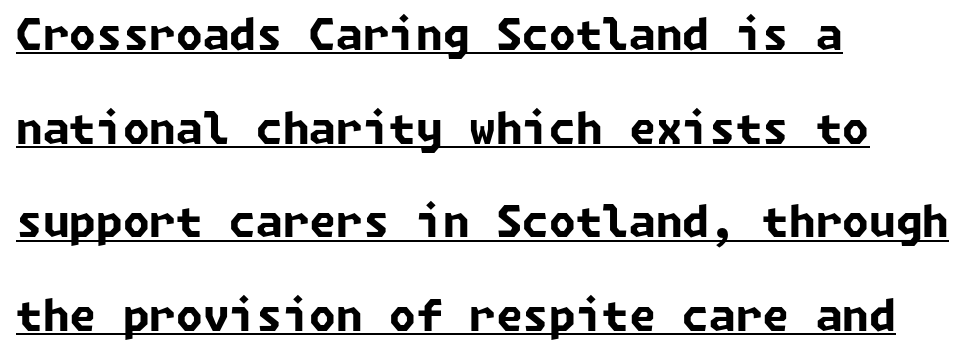
Q: Is the text bold? A: Yes.
Q: Is the typeface a serif or a sans-serif typeface? A: Sans-serif.
Q: Is the text underlined? A: Yes.
Q: How is the paragraph aligned? A: Left-aligned.
Q: Is the spacing between letters normal or unusually wide? A: Normal.
Q: Is the spacing between lines tight, normal or loose? A: Loose.
Q: Width (condensed, normal, or wide)? A: Normal.
Q: Stroke contrast? A: Low.
Q: x-height? A: Medium.
